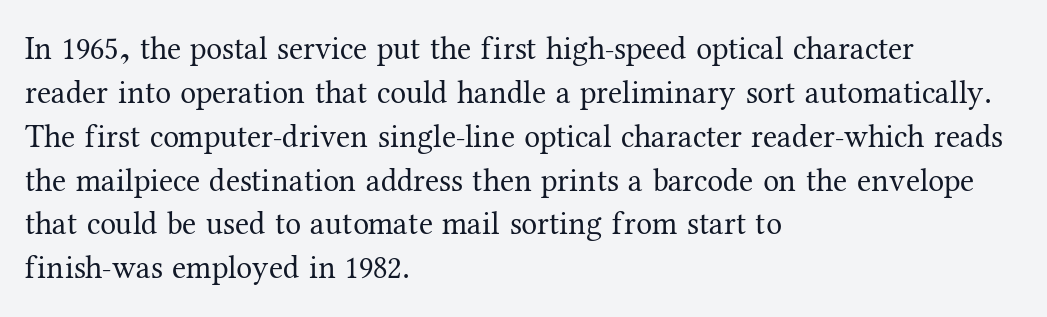
The image shows 32 px regular-weight serif type, upright; set left-aligned, normal line spacing (1.37x), normal letter spacing, not underlined; medium stroke contrast and a medium x-height.
